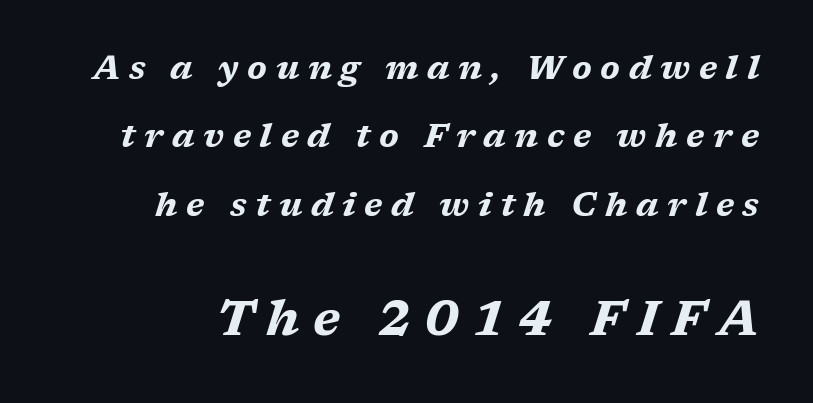
Q: Is the text bold? A: Yes.
Q: Is the text italic (slanted)? A: Yes, it leans right by about 17 degrees.
Q: Is the text underlined? A: No.
Q: Is the spacing between letters normal or unusually wide? A: Unusually wide.
Q: Is the spacing between lines tight, normal or loose? A: Loose.
Q: Which block of text is set in a larger size, the first (top) or the second (bottom)? A: The second (bottom) one.
Q: Width (condensed, normal, or wide)? A: Wide.
Q: Stroke contrast? A: Medium.
Q: x-height? A: Medium.
Q: Monospaced? A: No.
